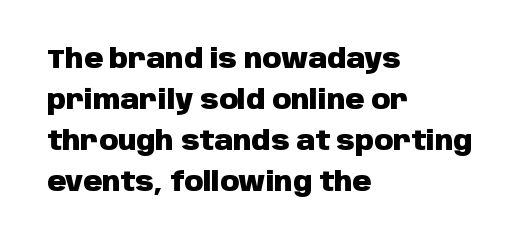
{"italic": "no", "bold": "yes", "underline": "no", "align": "left", "line_spacing": "normal", "line_spacing_ratio": 1.58, "letter_spacing": "normal", "letter_spacing_em": 0.0, "glyph_px": 26}
